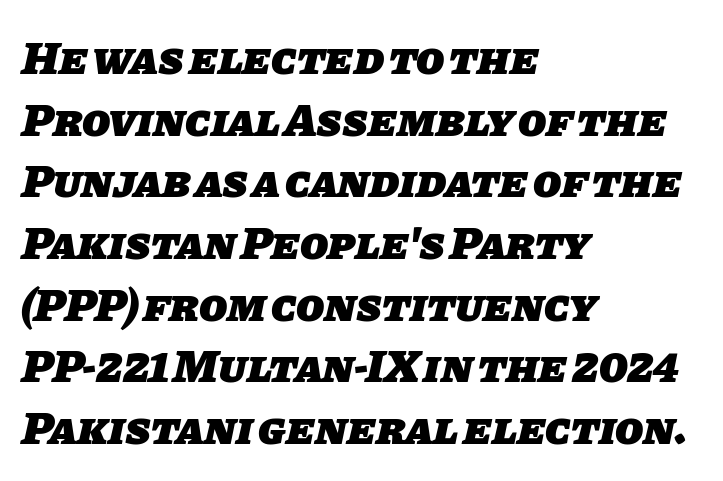
{"bold": "yes", "weight": "heavy", "width": "normal", "stroke_contrast": "low", "x_height": "large", "monospaced": "no", "underline": "no", "align": "left", "line_spacing": "normal", "line_spacing_ratio": 1.34, "letter_spacing": "normal", "letter_spacing_em": 0.0, "glyph_px": 46}
